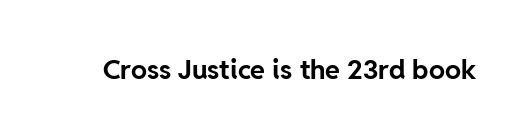
{"italic": "no", "bold": "yes", "underline": "no", "letter_spacing": "normal", "letter_spacing_em": 0.0, "glyph_px": 27}
